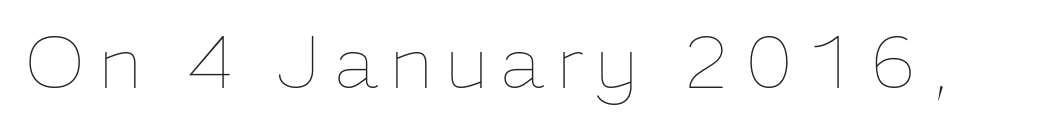
Q: Is the text bold? A: No.
Q: Is the text italic (slanted)? A: No, it is upright.
Q: Is the text underlined? A: No.
Q: Width (condensed, normal, or wide)? A: Normal.
Q: Stroke contrast? A: Low.
Q: x-height? A: Medium.
Q: Monospaced? A: No.
